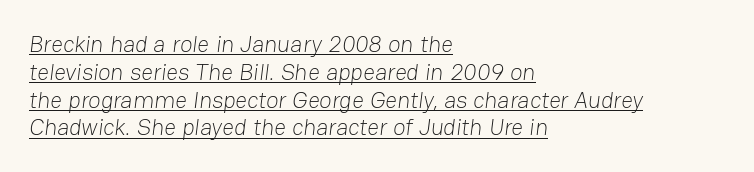
The image shows 23 px text type; set left-aligned, line spacing 1.21x, normal letter spacing, underlined.
